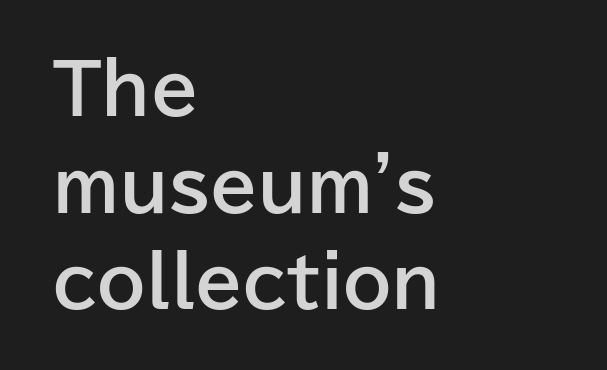
Students, this is bold: see how much ink each stroke carries. Each letter's strokes conclude bluntly, with no projecting serifs. The block of text has a typical density, with ordinary space between rows. Does the lettering tilt? It doesn't — this is upright. The zone under the glyphs is completely vacant.
